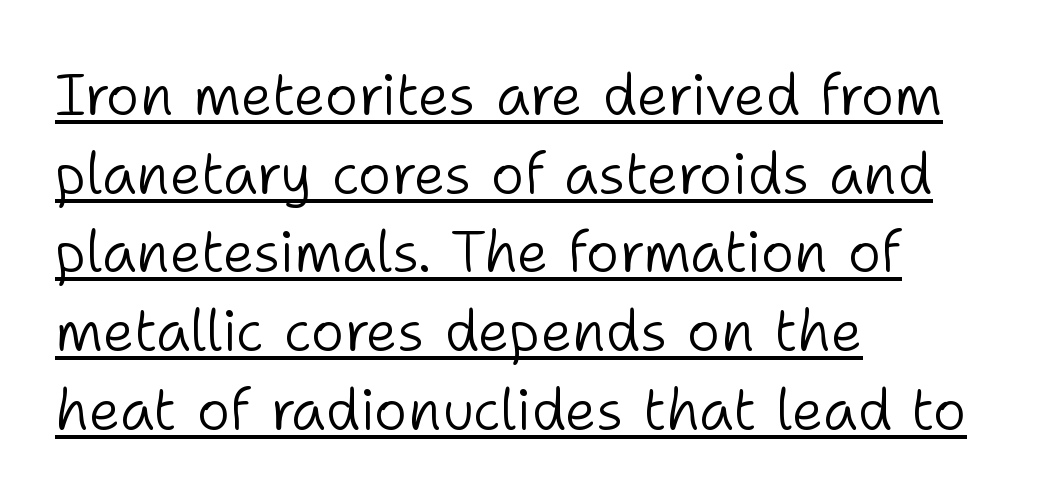
{"serif": "no", "italic": "no", "bold": "no", "weight": "light", "width": "normal", "stroke_contrast": "low", "x_height": "medium", "monospaced": "no", "underline": "yes", "align": "left", "line_spacing": "normal", "line_spacing_ratio": 1.38, "letter_spacing": "normal", "letter_spacing_em": 0.0, "glyph_px": 57}
